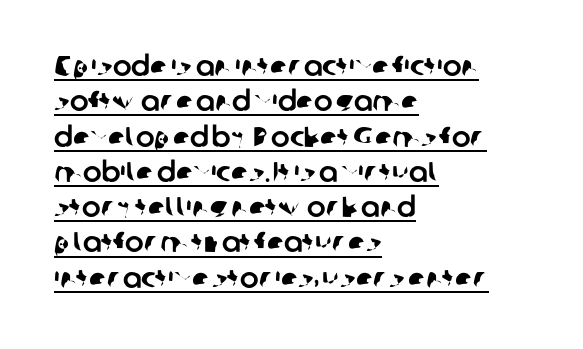
{"serif": "no", "width": "normal", "stroke_contrast": "low", "x_height": "medium", "monospaced": "no", "underline": "yes", "align": "left", "line_spacing": "normal", "line_spacing_ratio": 1.26, "letter_spacing": "normal", "letter_spacing_em": 0.0, "glyph_px": 28}
